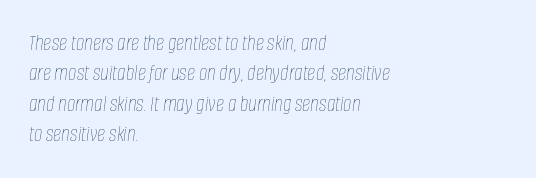
Q: Is the text bold? A: No.
Q: Is the text italic (slanted)? A: Yes, it leans right by about 8 degrees.
Q: Is the text underlined? A: No.
Q: How is the paragraph aligned? A: Left-aligned.
Q: Is the spacing between letters normal or unusually wide? A: Normal.
Q: Is the spacing between lines tight, normal or loose? A: Normal.
